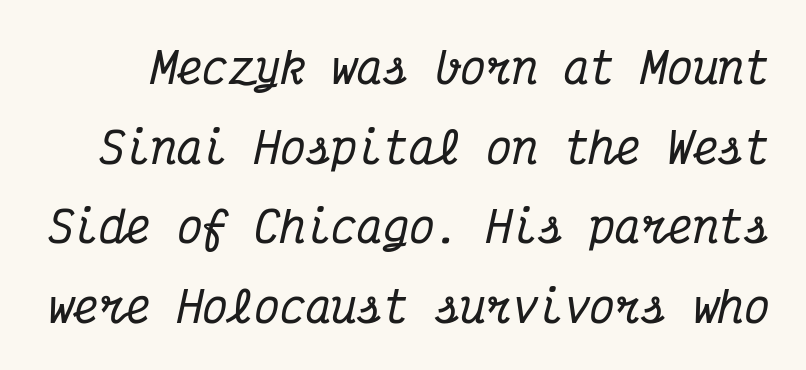
Q: Is the text italic (slanted)? A: Yes, it leans right by about 12 degrees.
Q: Is the typeface a serif or a sans-serif typeface? A: Serif.
Q: Is the text underlined? A: No.
Q: Is the spacing between letters normal or unusually wide? A: Normal.
Q: Width (condensed, normal, or wide)? A: Condensed.
Q: Stroke contrast? A: Medium.
Q: x-height? A: Medium.
Q: Monospaced? A: Yes.
